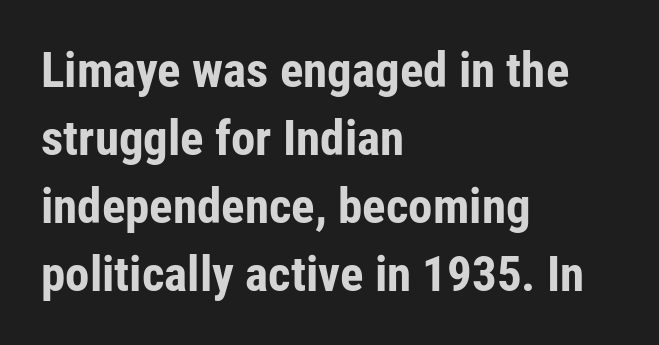
{"serif": "no", "italic": "no", "bold": "yes", "weight": "bold", "width": "condensed", "stroke_contrast": "low", "x_height": "medium", "monospaced": "no", "underline": "no", "align": "left", "line_spacing": "normal", "line_spacing_ratio": 1.39, "letter_spacing": "normal", "letter_spacing_em": 0.0, "glyph_px": 49}
